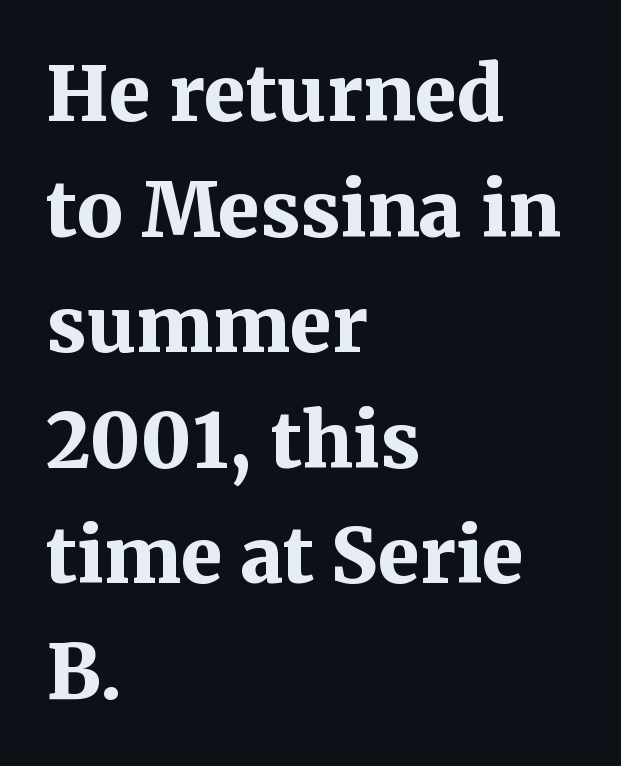
{"serif": "yes", "italic": "no", "bold": "yes", "weight": "bold", "width": "normal", "stroke_contrast": "medium", "x_height": "medium", "monospaced": "no", "underline": "no", "align": "left", "line_spacing": "normal", "line_spacing_ratio": 1.52, "letter_spacing": "normal", "letter_spacing_em": 0.0, "glyph_px": 76}
